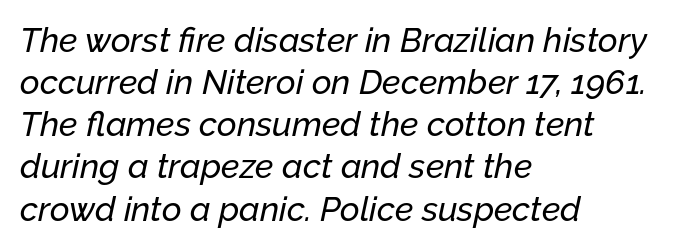
The image shows 34 px text type, italic (leaning right); set left-aligned, line spacing 1.24x, normal letter spacing, not underlined; low stroke contrast and a medium x-height.
